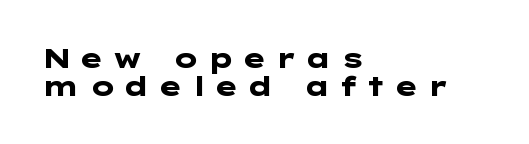
{"italic": "no", "bold": "yes", "underline": "no", "align": "left", "line_spacing": "tight", "line_spacing_ratio": 1.03, "letter_spacing": "wide", "letter_spacing_em": 0.28, "glyph_px": 27}
